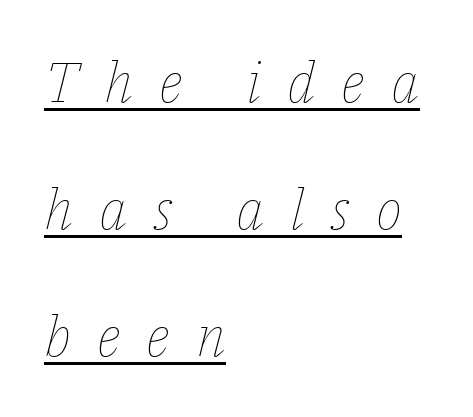
Q: Is the text bold? A: No.
Q: Is the text italic (slanted)? A: Yes, it leans right by about 14 degrees.
Q: Is the text underlined? A: Yes.
Q: How is the paragraph aligned? A: Left-aligned.
Q: Is the spacing between letters normal or unusually wide? A: Unusually wide.
Q: Is the spacing between lines tight, normal or loose? A: Loose.
Q: Width (condensed, normal, or wide)? A: Normal.
Q: Stroke contrast? A: Low.
Q: x-height? A: Medium.
Q: Monospaced? A: No.
